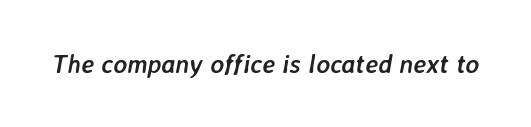
Compared with ordinary roman type, these characters are visibly tilted. The passage shown has conventional tracking throughout. The characters look thick and weighty, a clear bold. The gap between lines stays unmarked.
